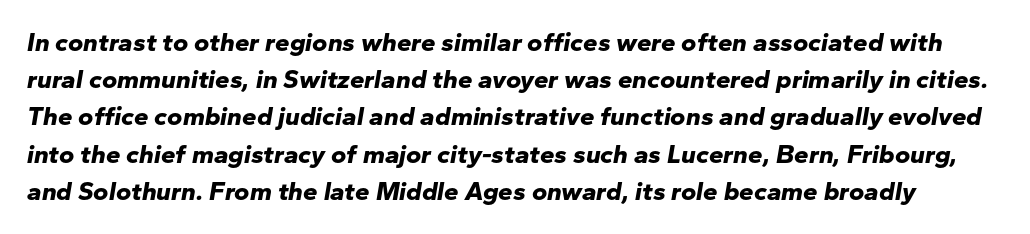
{"italic": "yes", "lean": "right", "slant_degrees": 10, "bold": "yes", "underline": "no", "line_spacing": "normal", "line_spacing_ratio": 1.43, "letter_spacing": "normal", "letter_spacing_em": 0.0, "glyph_px": 26}
